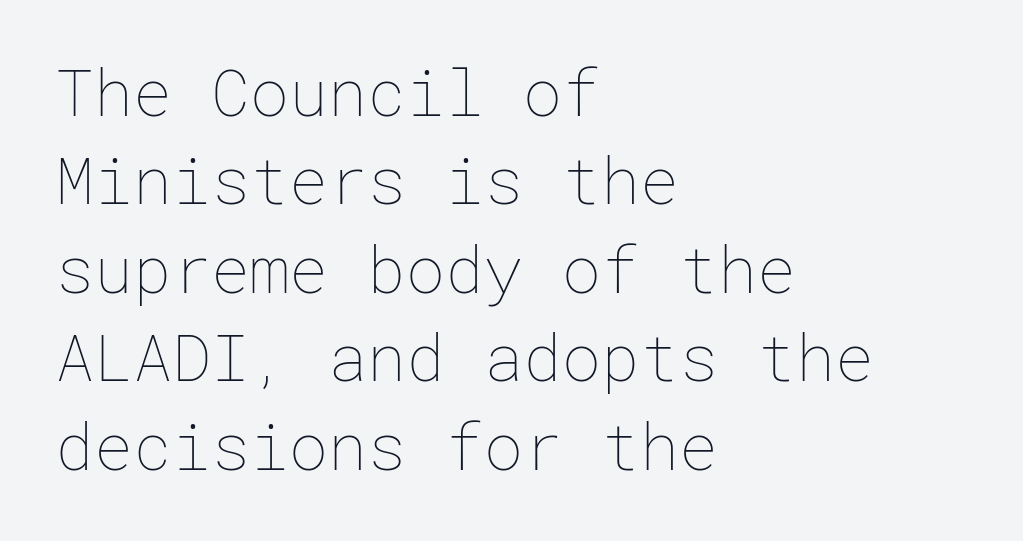
The image shows 65 px thin type, upright; set left-aligned, normal line spacing (1.36x), normal letter spacing, not underlined; low stroke contrast and a medium x-height.
